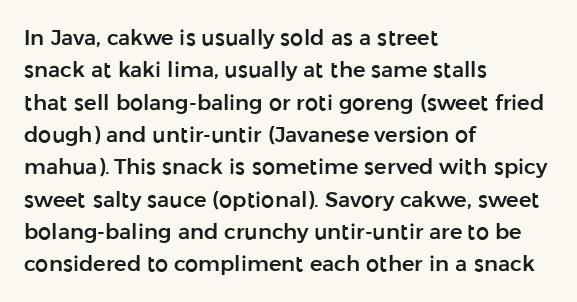
Q: Is the text italic (slanted)? A: No, it is upright.
Q: Is the text underlined? A: No.
Q: How is the paragraph aligned? A: Left-aligned.
Q: Is the spacing between letters normal or unusually wide? A: Normal.
Q: Is the spacing between lines tight, normal or loose? A: Normal.
